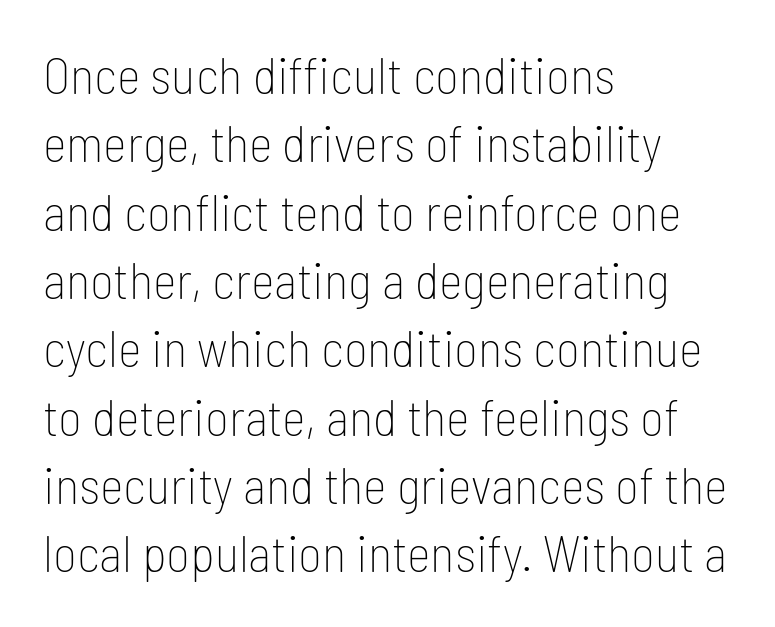
{"serif": "no", "italic": "no", "bold": "no", "weight": "thin", "width": "condensed", "stroke_contrast": "low", "x_height": "medium", "monospaced": "no", "underline": "no", "align": "left", "line_spacing": "normal", "line_spacing_ratio": 1.34, "letter_spacing": "normal", "letter_spacing_em": 0.0, "glyph_px": 51}
